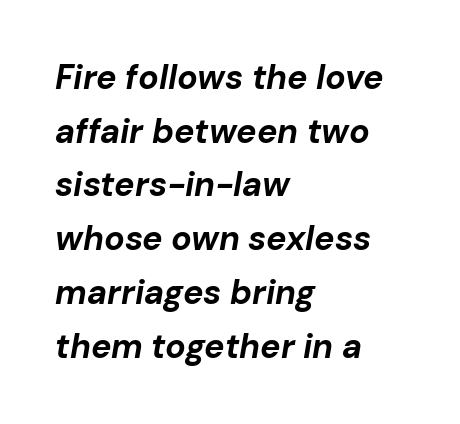
{"italic": "yes", "lean": "right", "slant_degrees": 10, "bold": "yes", "weight": "bold", "width": "normal", "stroke_contrast": "low", "x_height": "medium", "monospaced": "no", "underline": "no", "align": "left", "line_spacing": "normal", "line_spacing_ratio": 1.58, "letter_spacing": "normal", "letter_spacing_em": 0.0, "glyph_px": 34}
